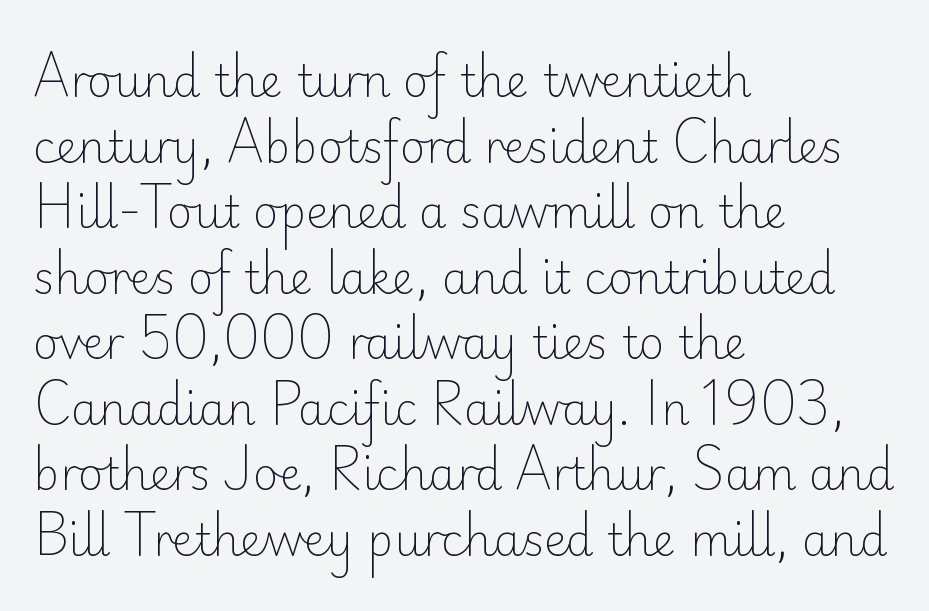
The image shows 44 px light sans-serif type, upright; set left-aligned, normal line spacing (1.49x), normal letter spacing, not underlined; low stroke contrast and a small x-height.
